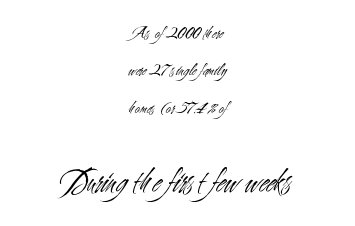
The rendering positions every line midway between the sides. The baseline area is clear. The following chunk of copy outweighs the initial chunk in type size. Proportional: the letters do not fall into vertical columns. Rows of type keep a wide berth in the vertical direction.
